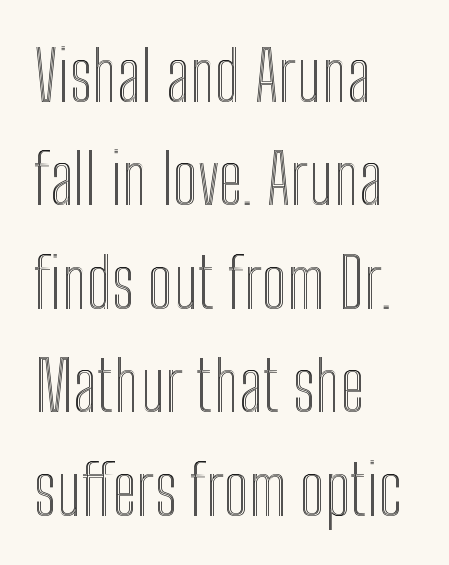
The image shows 69 px condensed type, upright; set left-aligned, normal line spacing (1.5x), normal letter spacing, not underlined; a medium x-height.
